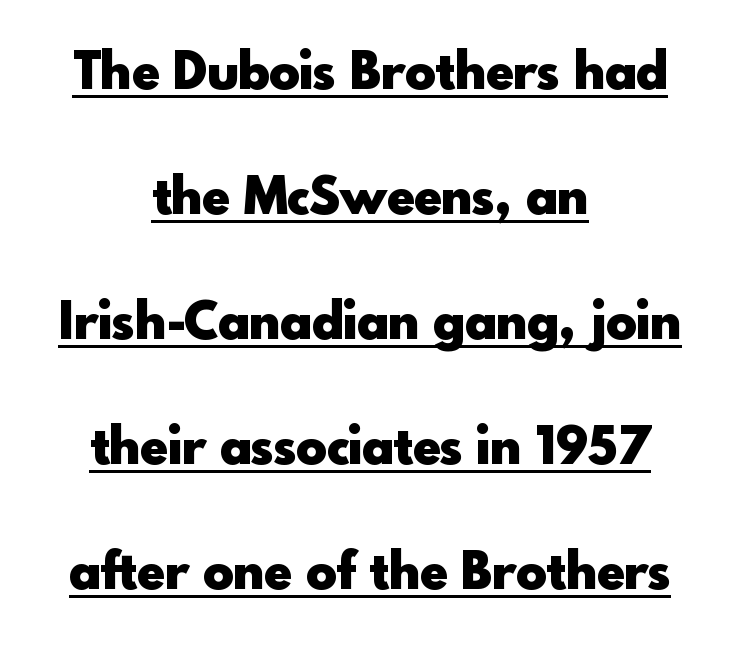
Q: Is the text bold? A: Yes.
Q: Is the text italic (slanted)? A: No, it is upright.
Q: Is the typeface a serif or a sans-serif typeface? A: Sans-serif.
Q: Is the text underlined? A: Yes.
Q: How is the paragraph aligned? A: Centered.
Q: Is the spacing between letters normal or unusually wide? A: Normal.
Q: Is the spacing between lines tight, normal or loose? A: Loose.
Q: Width (condensed, normal, or wide)? A: Normal.
Q: x-height? A: Small.
Q: Monospaced? A: No.
